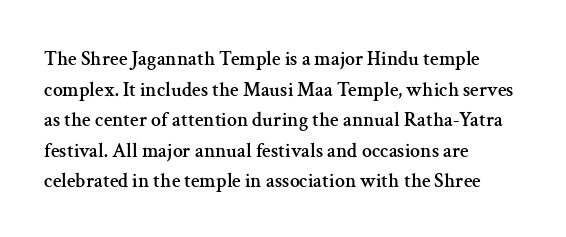
{"italic": "no", "underline": "no", "align": "left", "line_spacing": "normal", "line_spacing_ratio": 1.53, "letter_spacing": "normal", "letter_spacing_em": 0.0, "glyph_px": 20}
